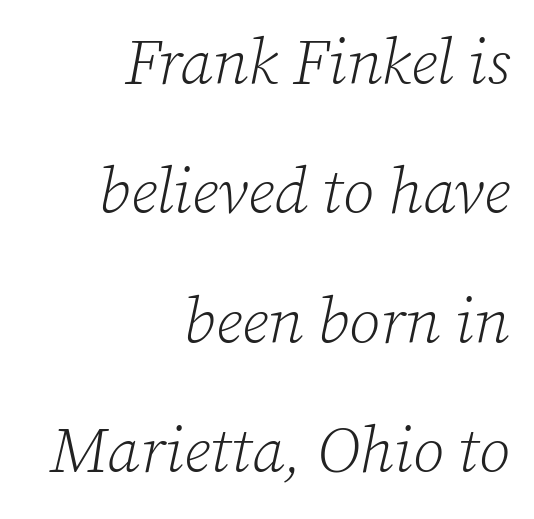
Q: Is the text bold? A: No.
Q: Is the text italic (slanted)? A: Yes, it leans right by about 12 degrees.
Q: Is the typeface a serif or a sans-serif typeface? A: Serif.
Q: Is the text underlined? A: No.
Q: How is the paragraph aligned? A: Right-aligned.
Q: Is the spacing between letters normal or unusually wide? A: Normal.
Q: Is the spacing between lines tight, normal or loose? A: Loose.
Q: Width (condensed, normal, or wide)? A: Normal.
Q: Stroke contrast? A: Low.
Q: x-height? A: Medium.
Q: Monospaced? A: No.
